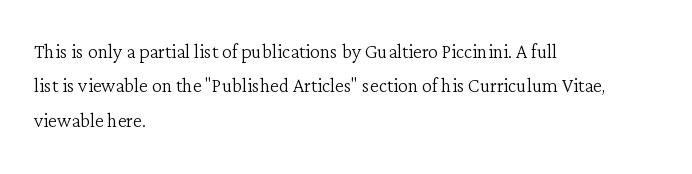
Spacing between characters is what you'd get straight out of the box. The passage shown is not underscored anywhere. The lines in this sample share a left origin and differ only in where they stop. The lines sit at an ordinary, default distance from one another. Is the type heavy? It reads as light-to-regular instead.
